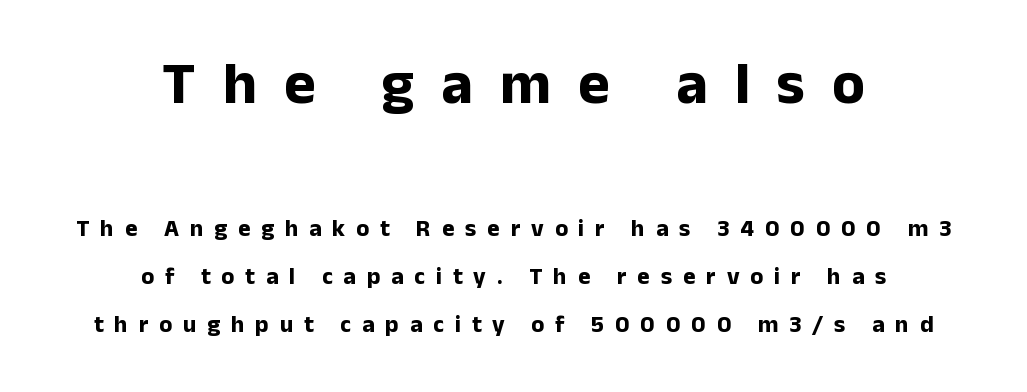
The characters display no serif detailing; their extremities are plain. Plenty of ink on the page — the face is bold. Look at the tracking — it's clearly loosened, letters drifting apart. Horizontally, the lines are justified to the midpoint only. Does the leading feel generous? Absolutely, it's lavish.
